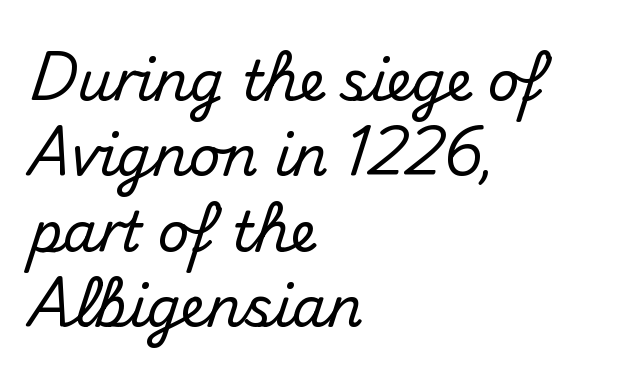
To sum up the face: it is a sans, with no serifs. Underlining? Definitely not there. Regarding leading, the lines here are spaced in the standard way. The tracking reads as untouched default to a designer's eye. These lines are rendered in a variable-pitch font.
